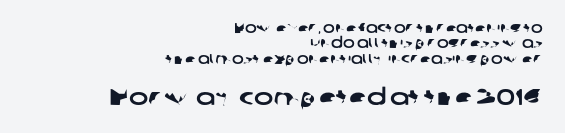
{"underline": "no", "align": "right", "line_spacing": "tight", "line_spacing_ratio": 1.1, "letter_spacing": "normal", "letter_spacing_em": 0.0, "larger_block": "second", "size_ratio": 1.64, "glyph_px": 23}
